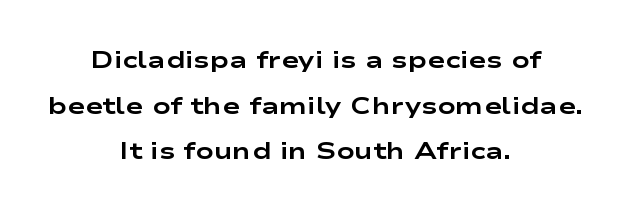
Q: Is the text bold? A: Yes.
Q: Is the text italic (slanted)? A: No, it is upright.
Q: Is the text underlined? A: No.
Q: How is the paragraph aligned? A: Centered.
Q: Is the spacing between letters normal or unusually wide? A: Normal.
Q: Is the spacing between lines tight, normal or loose? A: Loose.
